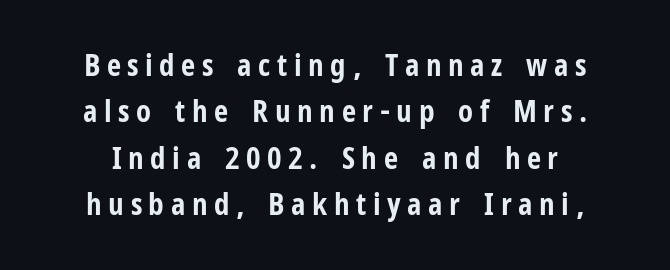
Q: Is the text bold? A: Yes.
Q: Is the text italic (slanted)? A: No, it is upright.
Q: Is the typeface a serif or a sans-serif typeface? A: Sans-serif.
Q: Is the text underlined? A: No.
Q: Is the spacing between letters normal or unusually wide? A: Unusually wide.
Q: Is the spacing between lines tight, normal or loose? A: Normal.
Q: Width (condensed, normal, or wide)? A: Condensed.
Q: Stroke contrast? A: Low.
Q: x-height? A: Medium.
Q: Monospaced? A: No.
